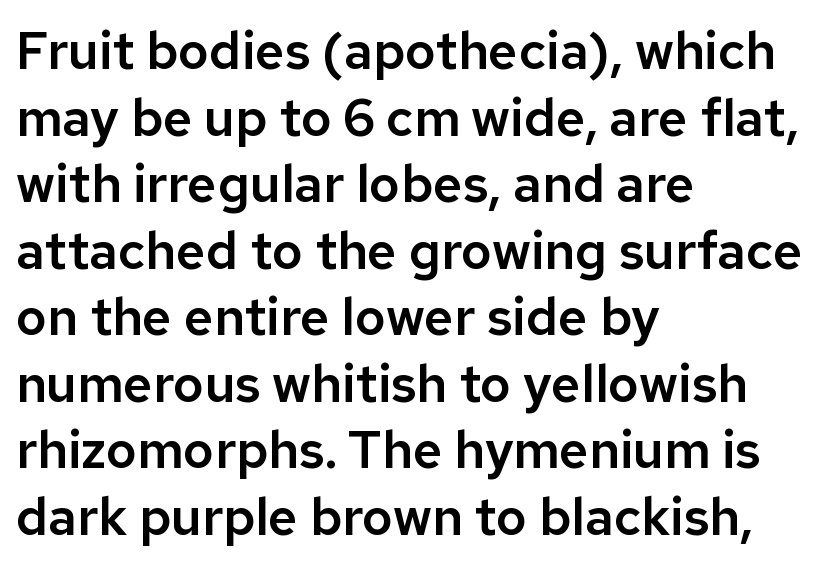
Q: Is the text italic (slanted)? A: No, it is upright.
Q: Is the typeface a serif or a sans-serif typeface? A: Sans-serif.
Q: Is the text underlined? A: No.
Q: How is the paragraph aligned? A: Left-aligned.
Q: Is the spacing between letters normal or unusually wide? A: Normal.
Q: Is the spacing between lines tight, normal or loose? A: Normal.
Q: Width (condensed, normal, or wide)? A: Normal.
Q: Stroke contrast? A: Low.
Q: x-height? A: Medium.
Q: Monospaced? A: No.
